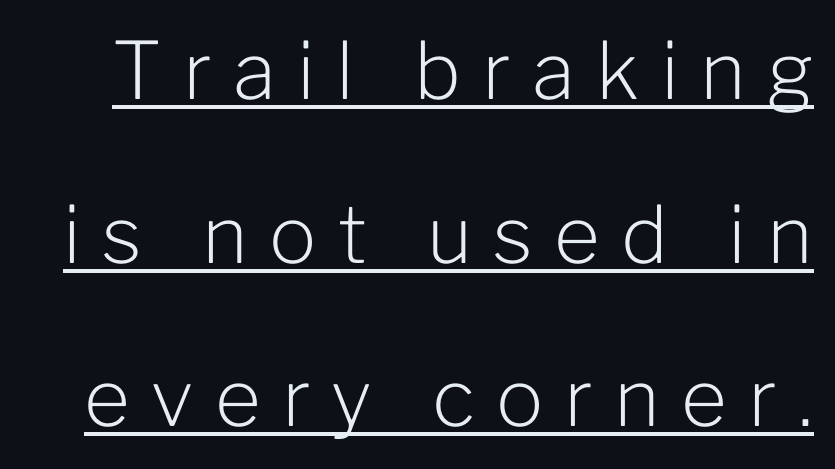
The image shows 79 px light sans-serif type, upright; set loose line spacing (2.07x), unusually wide letter spacing (+0.27 em), underlined; low stroke contrast and a medium x-height.
